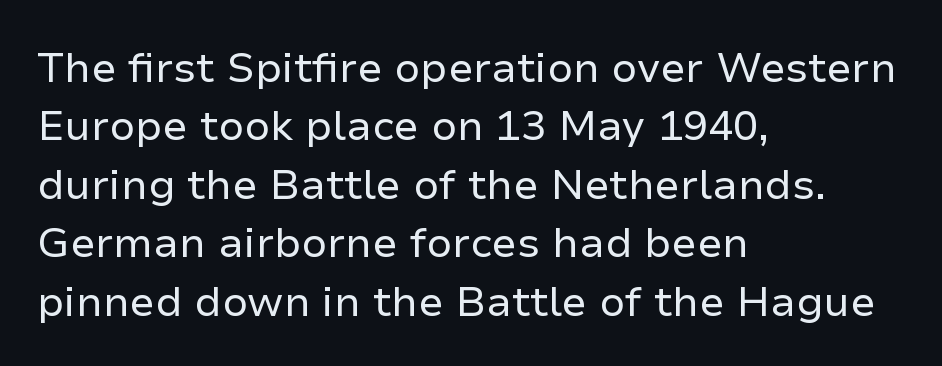
{"serif": "no", "italic": "no", "bold": "no", "weight": "regular", "width": "normal", "stroke_contrast": "low", "x_height": "medium", "monospaced": "no", "underline": "no", "align": "left", "line_spacing": "normal", "line_spacing_ratio": 1.39, "letter_spacing": "normal", "letter_spacing_em": 0.0, "glyph_px": 42}
